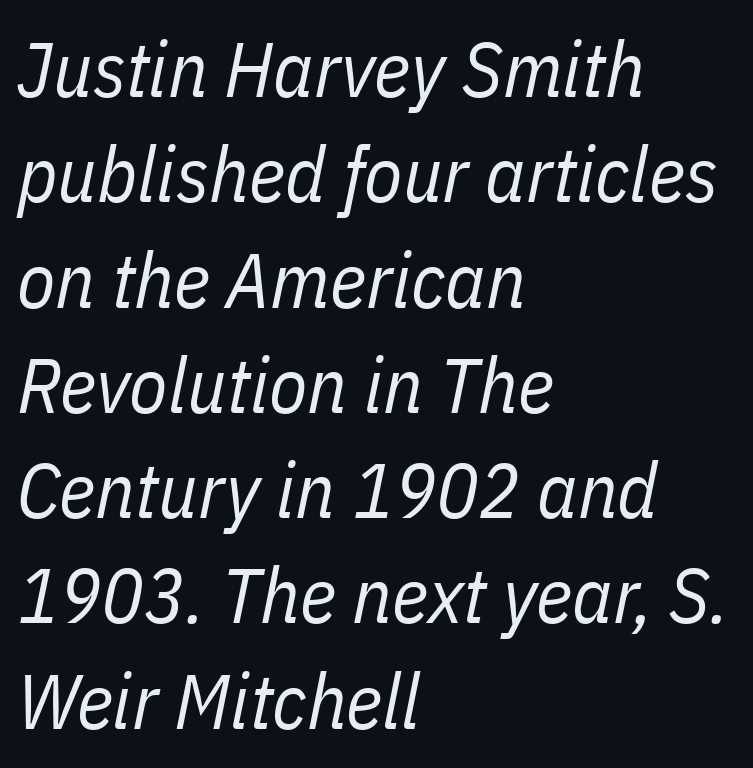
Q: Is the text bold? A: No.
Q: Is the text italic (slanted)? A: Yes, it leans right by about 11 degrees.
Q: Is the text underlined? A: No.
Q: How is the paragraph aligned? A: Left-aligned.
Q: Is the spacing between letters normal or unusually wide? A: Normal.
Q: Is the spacing between lines tight, normal or loose? A: Normal.
Q: Width (condensed, normal, or wide)? A: Condensed.
Q: Stroke contrast? A: Low.
Q: x-height? A: Medium.
Q: Monospaced? A: No.
